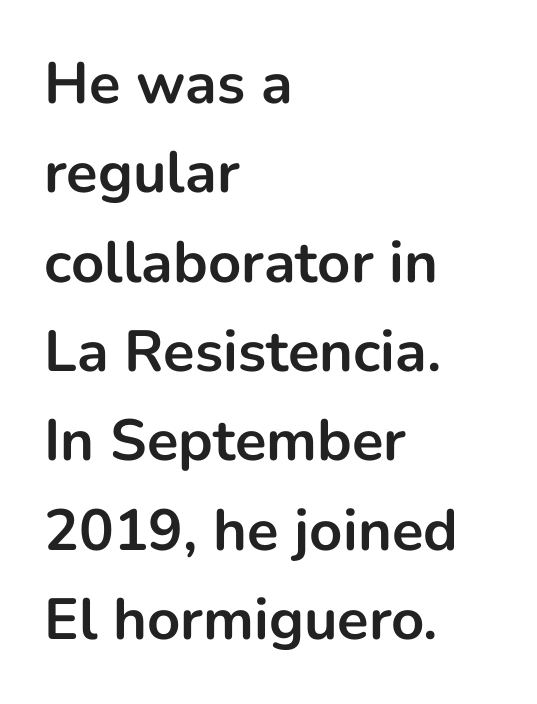
Each new line begins a customary step beneath the previous one. Compared with a centered layout, this one pins lines to the left instead. The sample has been set heavy, in full bold. Look at the tracking — it's just the regular setting, nothing added. A roman cut, with each character standing at attention. This sample has the flowing, uneven cadence of proportional lettering.
